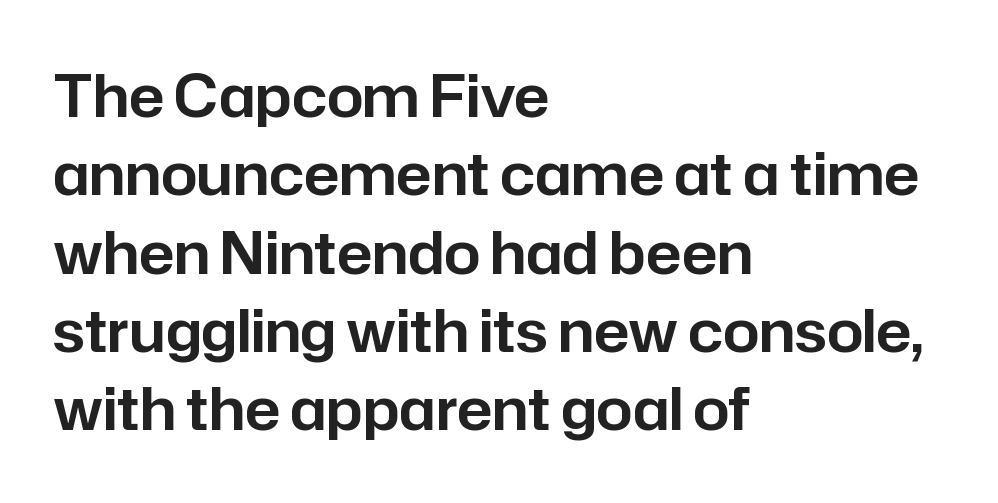
A normal amount of white space separates one row of letters from the next. The letters carry no serifs — their stems end cleanly without finishing strokes. Do the letters lean? They stand straight. The paragraph shown leans on its left margin. Lines of text with bare space underneath. Is this a fixed-width face? No — the glyphs have proportional, varying widths.
